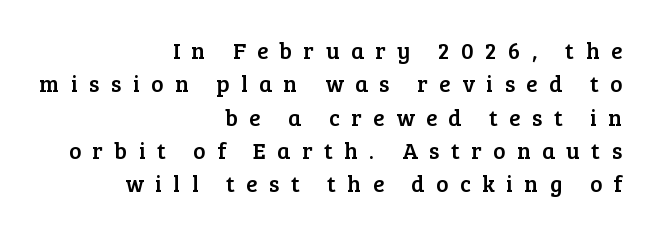
{"italic": "no", "underline": "no", "align": "right", "line_spacing": "normal", "line_spacing_ratio": 1.45, "letter_spacing": "wide", "letter_spacing_em": 0.5, "glyph_px": 23}
